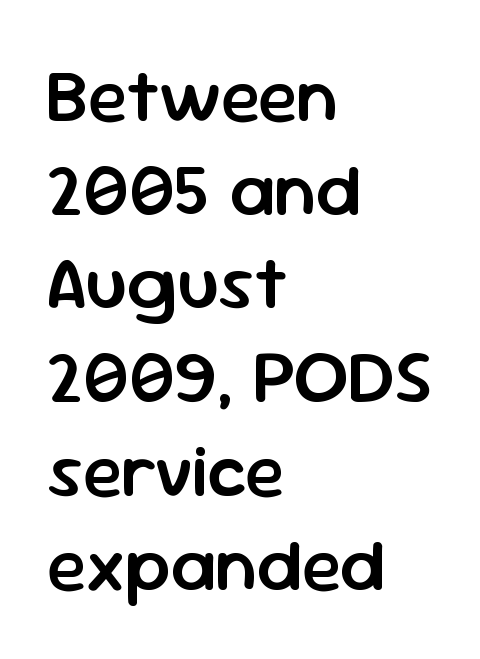
The image shows 75 px semibold sans-serif type, upright; set left-aligned, normal line spacing (1.25x), normal letter spacing, not underlined; low stroke contrast and a medium x-height.
